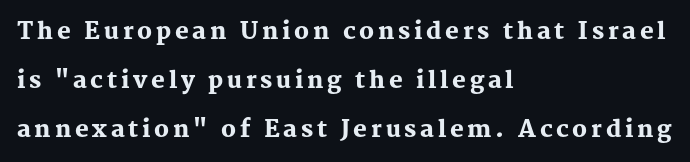
How heavy is the stroke? Heavy — this is a bold. Check the space under the baseline: it is left empty. Does the copy run flush right? No — it runs flush left. Is there much room between lines? Yes — plenty of vertical air separates them. Posture: upright roman.
